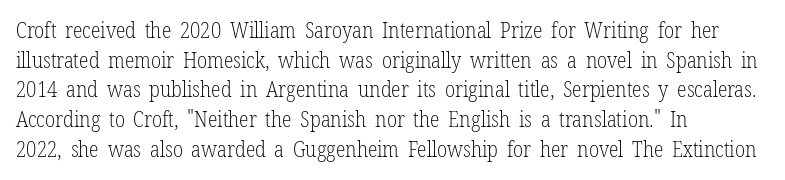
The image shows 22 px text type, upright; set left-aligned, normal line spacing (1.35x), normal letter spacing, not underlined.
